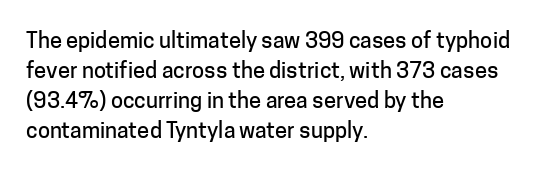
The image shows 22 px text type, upright; set left-aligned, normal line spacing (1.37x), normal letter spacing, not underlined.
